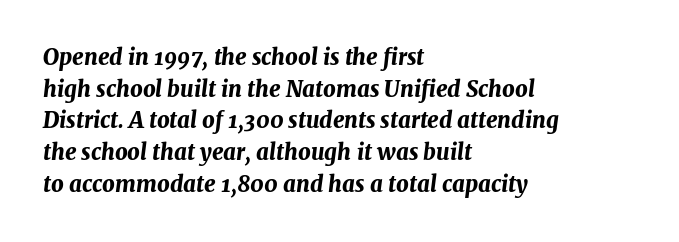
Evenly set lines give the paragraph a standard silhouette. There is no visible air inserted between adjacent glyphs. No word sits above an underline. Layout note: lines flush left. Slant detected: the letters are inclined.
